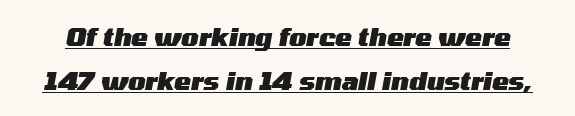
The image shows 25 px bold type, italic (leaning right); set line spacing 1.76x, normal letter spacing, underlined.
